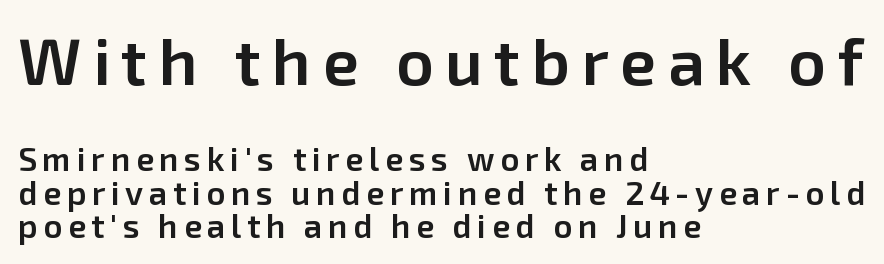
{"serif": "no", "italic": "no", "bold": "semi", "weight": "semibold", "width": "normal", "stroke_contrast": "low", "x_height": "medium", "monospaced": "no", "underline": "no", "align": "left", "line_spacing": "tight", "line_spacing_ratio": 1.01, "larger_block": "first", "size_ratio": 2.0, "glyph_px": 66}
